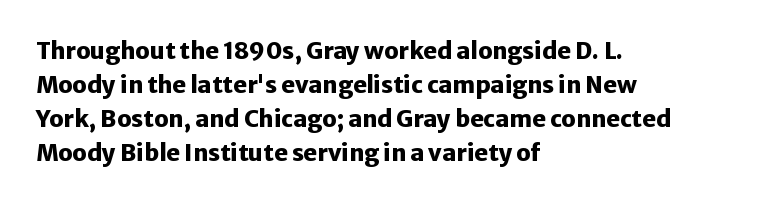
Q: Is the text bold? A: Yes.
Q: Is the text italic (slanted)? A: No, it is upright.
Q: Is the text underlined? A: No.
Q: How is the paragraph aligned? A: Left-aligned.
Q: Is the spacing between letters normal or unusually wide? A: Normal.
Q: Is the spacing between lines tight, normal or loose? A: Normal.
